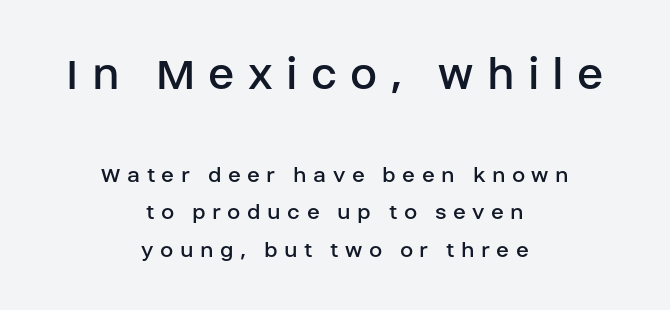
{"serif": "no", "italic": "no", "bold": "no", "weight": "regular", "width": "normal", "stroke_contrast": "low", "x_height": "large", "monospaced": "no", "underline": "no", "align": "center", "line_spacing": "normal", "line_spacing_ratio": 1.55, "letter_spacing": "wide", "letter_spacing_em": 0.27, "larger_block": "first", "size_ratio": 2.04, "glyph_px": 49}
